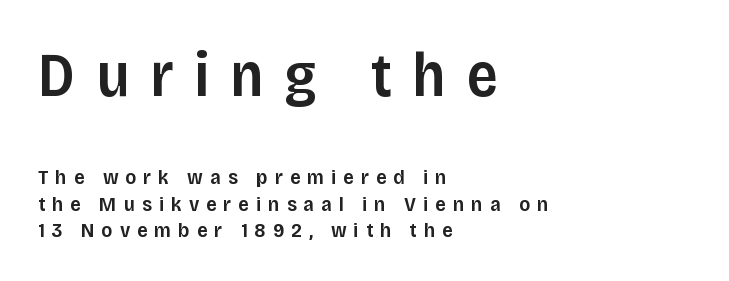
Q: Is the text bold? A: Semi-bold.
Q: Is the text italic (slanted)? A: No, it is upright.
Q: Is the typeface a serif or a sans-serif typeface? A: Sans-serif.
Q: Is the text underlined? A: No.
Q: How is the paragraph aligned? A: Left-aligned.
Q: Is the spacing between letters normal or unusually wide? A: Unusually wide.
Q: Which block of text is set in a larger size, the first (top) or the second (bottom)? A: The first (top) one.
Q: Width (condensed, normal, or wide)? A: Normal.
Q: Stroke contrast? A: Low.
Q: x-height? A: Large.
Q: Monospaced? A: No.
